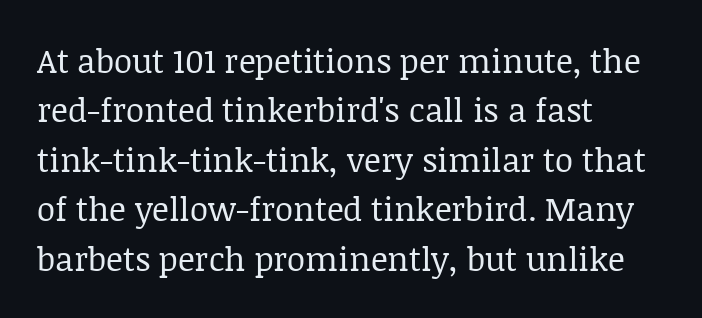
Q: Is the text bold? A: No.
Q: Is the text italic (slanted)? A: No, it is upright.
Q: Is the typeface a serif or a sans-serif typeface? A: Serif.
Q: Is the text underlined? A: No.
Q: How is the paragraph aligned? A: Left-aligned.
Q: Is the spacing between letters normal or unusually wide? A: Normal.
Q: Is the spacing between lines tight, normal or loose? A: Normal.
Q: Width (condensed, normal, or wide)? A: Normal.
Q: Stroke contrast? A: Low.
Q: x-height? A: Large.
Q: Monospaced? A: No.
